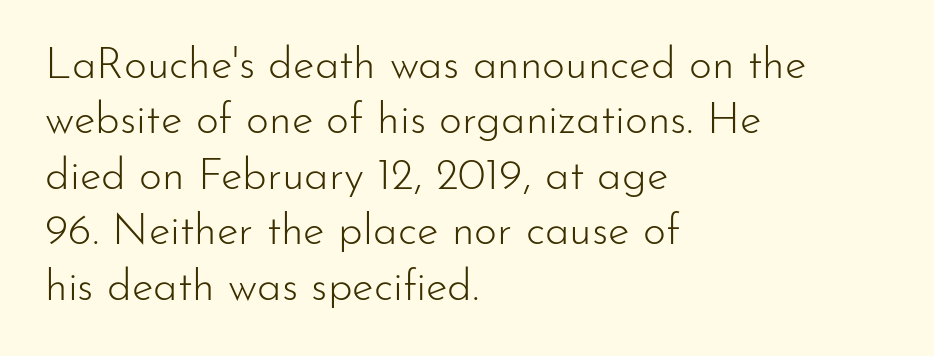
Q: Is the text bold? A: No.
Q: Is the text italic (slanted)? A: No, it is upright.
Q: Is the typeface a serif or a sans-serif typeface? A: Sans-serif.
Q: Is the text underlined? A: No.
Q: How is the paragraph aligned? A: Left-aligned.
Q: Is the spacing between letters normal or unusually wide? A: Normal.
Q: Is the spacing between lines tight, normal or loose? A: Normal.
Q: Width (condensed, normal, or wide)? A: Normal.
Q: Stroke contrast? A: Low.
Q: x-height? A: Small.
Q: Monospaced? A: No.
